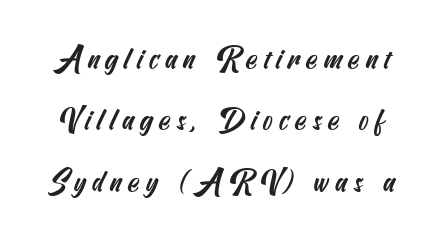
{"serif": "no", "width": "condensed", "stroke_contrast": "medium", "x_height": "small", "underline": "no", "line_spacing": "loose", "line_spacing_ratio": 2.05, "glyph_px": 30}
